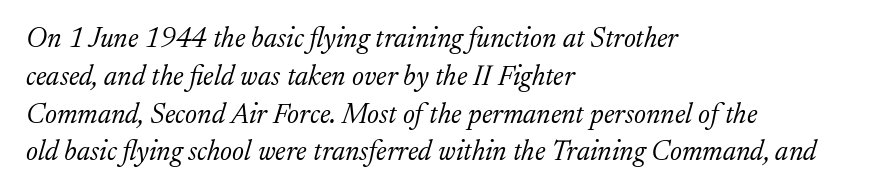
Q: Is the text bold? A: No.
Q: Is the text italic (slanted)? A: Yes, it leans right by about 17 degrees.
Q: Is the typeface a serif or a sans-serif typeface? A: Serif.
Q: Is the text underlined? A: No.
Q: How is the paragraph aligned? A: Left-aligned.
Q: Is the spacing between letters normal or unusually wide? A: Normal.
Q: Is the spacing between lines tight, normal or loose? A: Normal.
Q: Width (condensed, normal, or wide)? A: Normal.
Q: Stroke contrast? A: Low.
Q: x-height? A: Medium.
Q: Monospaced? A: No.
